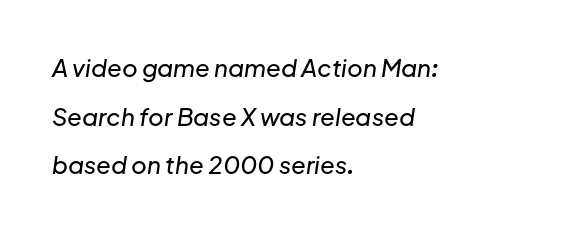
The image shows 24 px text type, italic (leaning right); set left-aligned, loose line spacing (2.03x), normal letter spacing, not underlined.
